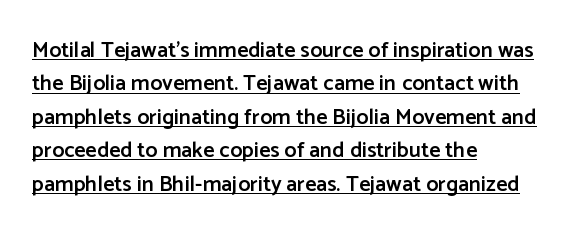
The image shows 22 px text type, upright; set left-aligned, normal line spacing (1.52x), normal letter spacing, underlined.
